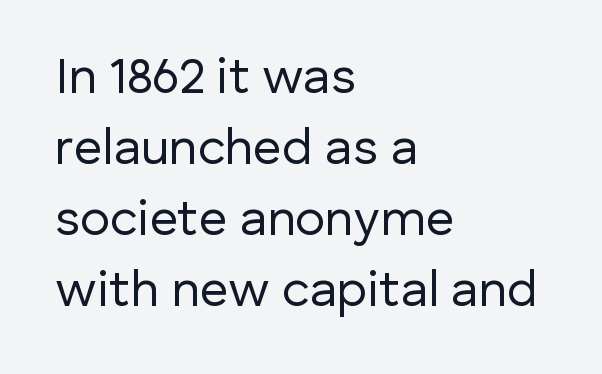
{"serif": "no", "italic": "no", "bold": "no", "weight": "regular", "width": "normal", "stroke_contrast": "low", "x_height": "medium", "monospaced": "no", "underline": "no", "align": "left", "line_spacing": "normal", "line_spacing_ratio": 1.42, "letter_spacing": "normal", "letter_spacing_em": 0.0, "glyph_px": 50}
